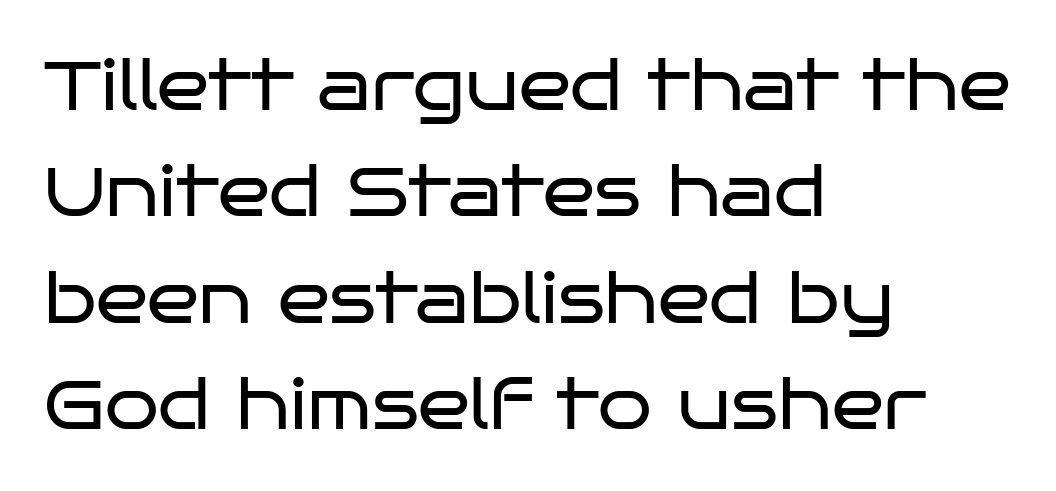
The letters stand straight up with perfectly vertical stems. Character widths vary here, with narrow letters taking less room than wide ones. Each stroke keeps to a modest, everyday thickness or less. Line starts are locked; line ends wander.
